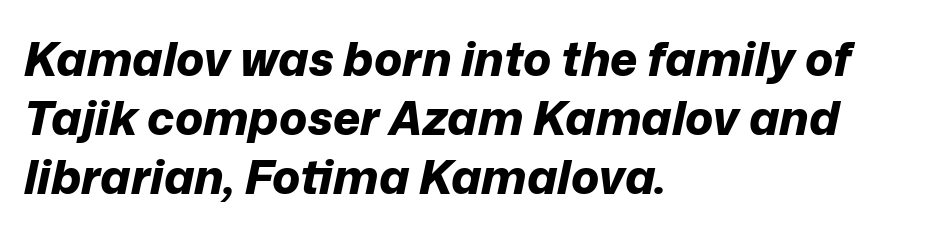
{"italic": "yes", "lean": "right", "slant_degrees": 12, "bold": "yes", "weight": "bold", "width": "normal", "stroke_contrast": "low", "x_height": "medium", "monospaced": "no", "underline": "no", "align": "left", "line_spacing": "normal", "line_spacing_ratio": 1.26, "letter_spacing": "normal", "letter_spacing_em": 0.0, "glyph_px": 47}
